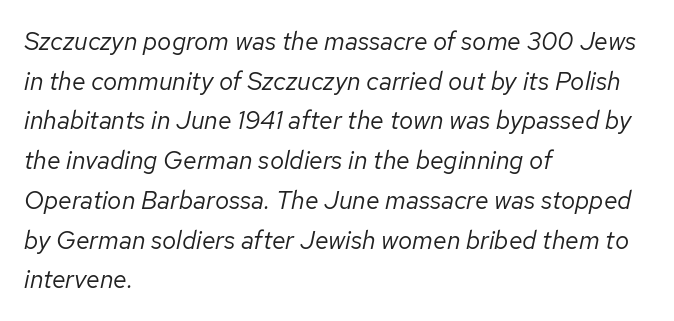
{"italic": "yes", "lean": "right", "slant_degrees": 12, "bold": "no", "underline": "no", "align": "left", "line_spacing": "normal", "line_spacing_ratio": 1.59, "letter_spacing": "normal", "letter_spacing_em": 0.0, "glyph_px": 25}
